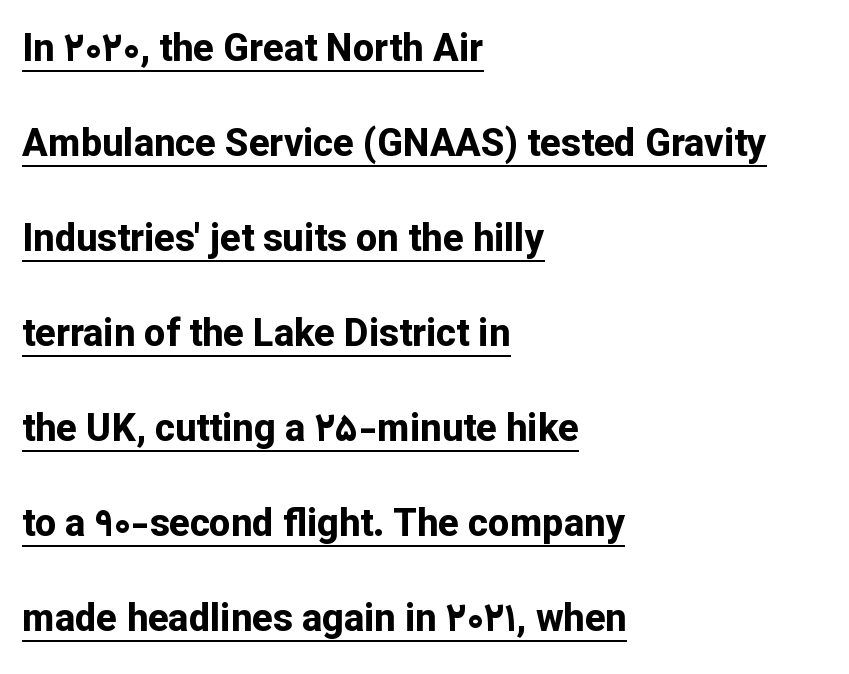
The image shows 38 px bold sans-serif type, upright; set left-aligned, loose line spacing (2.5x), normal letter spacing, underlined; low stroke contrast and a medium x-height.
